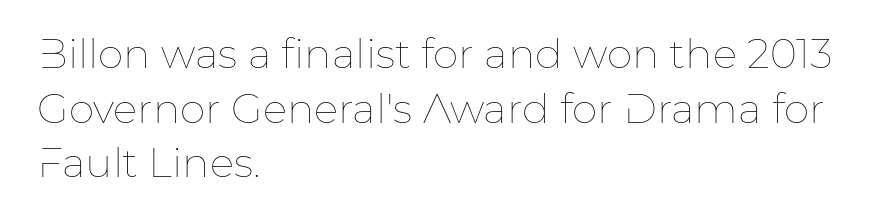
The image shows 41 px thin type, upright; set left-aligned, normal line spacing (1.33x), normal letter spacing, not underlined; low stroke contrast and a medium x-height.
